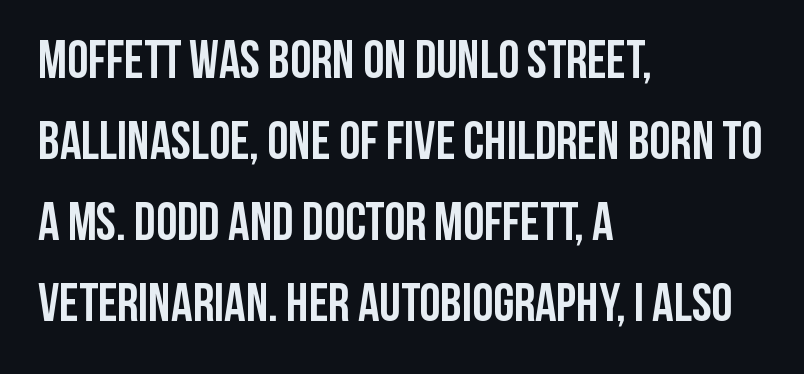
{"serif": "no", "italic": "no", "bold": "yes", "weight": "semibold", "width": "condensed", "stroke_contrast": "low", "x_height": "large", "monospaced": "no", "underline": "no", "align": "left", "line_spacing": "normal", "line_spacing_ratio": 1.53, "letter_spacing": "normal", "letter_spacing_em": 0.0, "glyph_px": 53}
